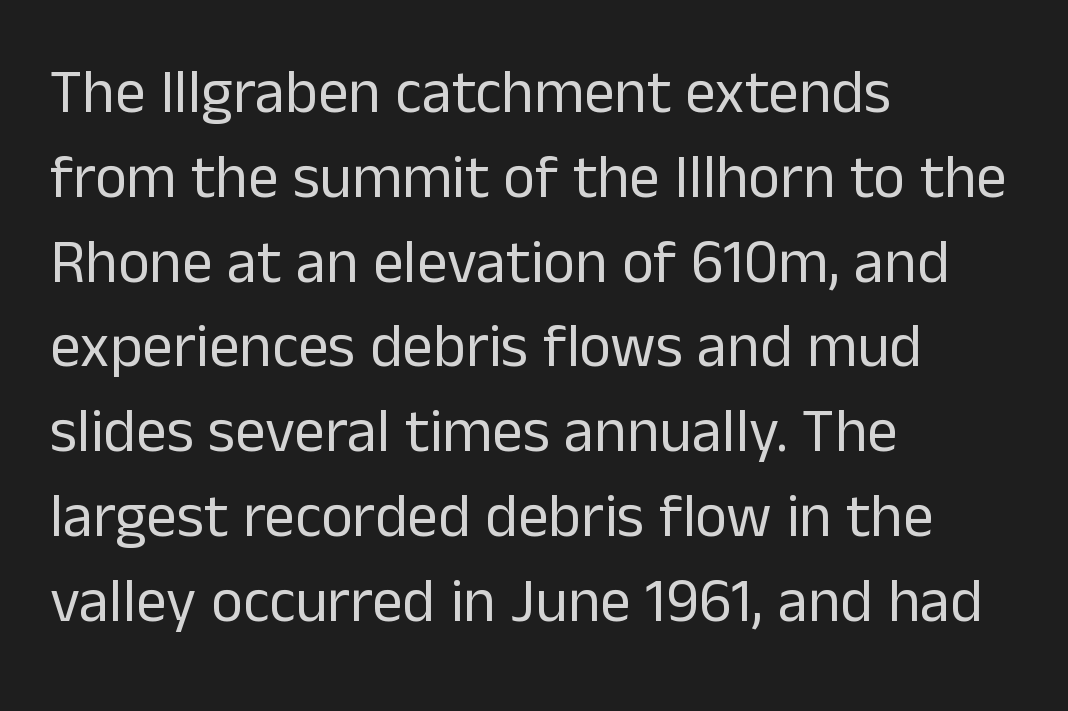
Are there feet on the stems? There aren't — it's a sans. Note the varied advance widths — an 'i' is clearly narrower than an 'm'. This sample uses an upright cut, with every glyph sitting square on the baseline. A light-to-regular cut is what we see here.
